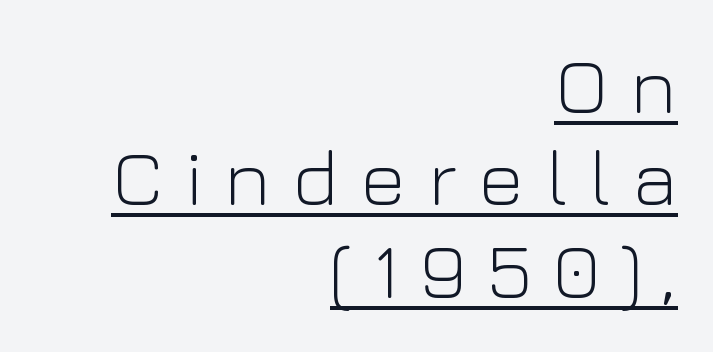
The image shows 79 px light sans-serif type, upright; set right-aligned, line spacing 1.17x, unusually wide letter spacing (+0.27 em), underlined; low stroke contrast and a medium x-height.
